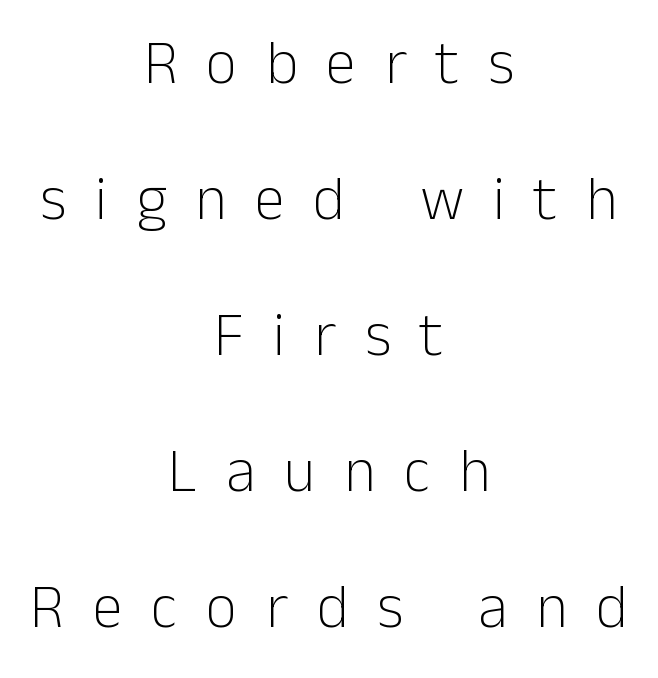
{"serif": "no", "italic": "no", "bold": "no", "weight": "light", "width": "normal", "stroke_contrast": "low", "x_height": "medium", "monospaced": "no", "underline": "no", "align": "center", "line_spacing": "loose", "line_spacing_ratio": 2.23, "letter_spacing": "wide", "letter_spacing_em": 0.47, "glyph_px": 61}
